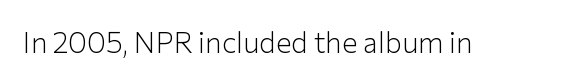
Type without underlining. Are there feet on the stems? There aren't — it's a sans. Spacing verdict: proportional, widths tailored to each character. The letterforms sit shoulder to shoulder at normal distance. The specimen reads as upright at a glance. The strokes carry an ordinary text weight at most.
